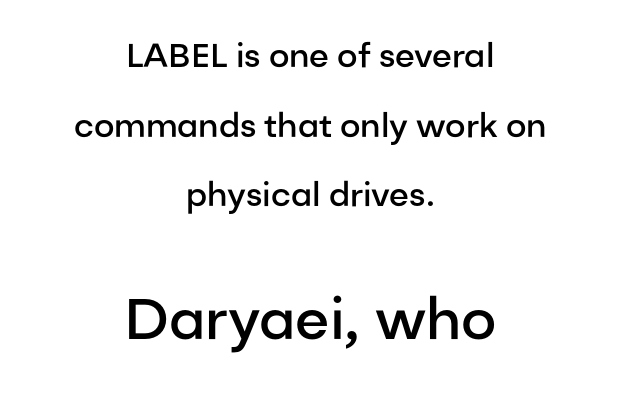
{"serif": "no", "italic": "no", "bold": "semi", "weight": "semibold", "width": "normal", "stroke_contrast": "low", "x_height": "medium", "monospaced": "no", "underline": "no", "align": "center", "line_spacing": "loose", "line_spacing_ratio": 2.11, "letter_spacing": "normal", "letter_spacing_em": 0.0, "larger_block": "second", "size_ratio": 1.73, "glyph_px": 57}
